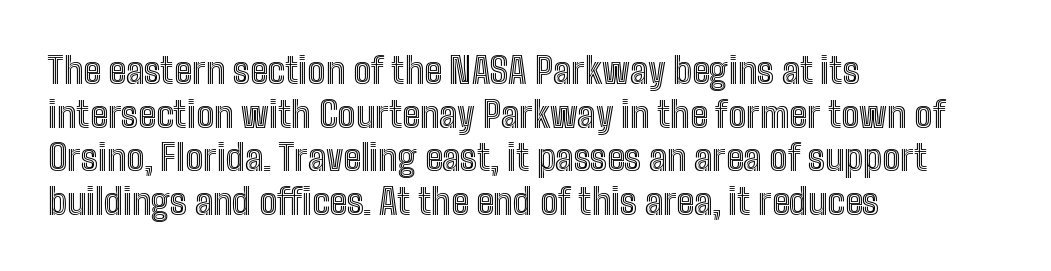
The image shows 36 px condensed type, upright; set left-aligned, line spacing 1.21x, normal letter spacing, not underlined; a medium x-height.
